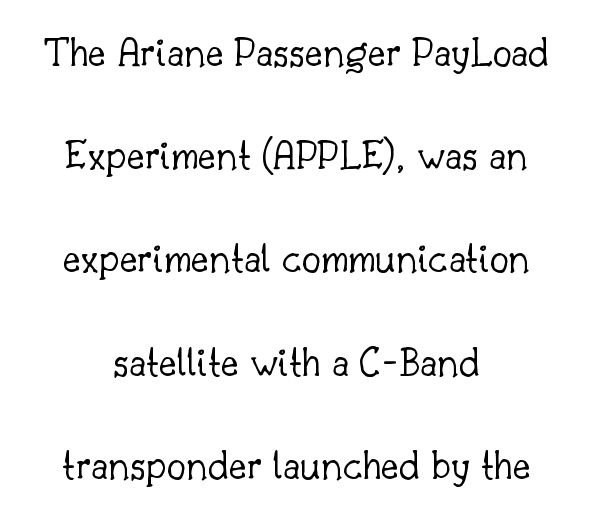
Is this a heavy cut? Hardly; it is regular or lighter. Is there any slant? The stems are plumb. Where is the straight margin? There isn't one; the lines are centered. The gap between lines stays unmarked.
